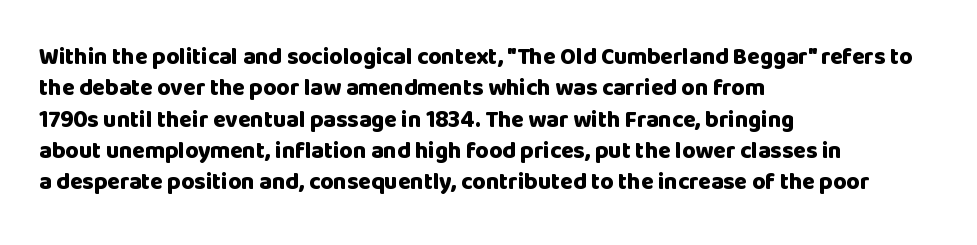
Q: Is the text bold? A: Yes.
Q: Is the text italic (slanted)? A: No, it is upright.
Q: Is the text underlined? A: No.
Q: How is the paragraph aligned? A: Left-aligned.
Q: Is the spacing between letters normal or unusually wide? A: Normal.
Q: Is the spacing between lines tight, normal or loose? A: Normal.
